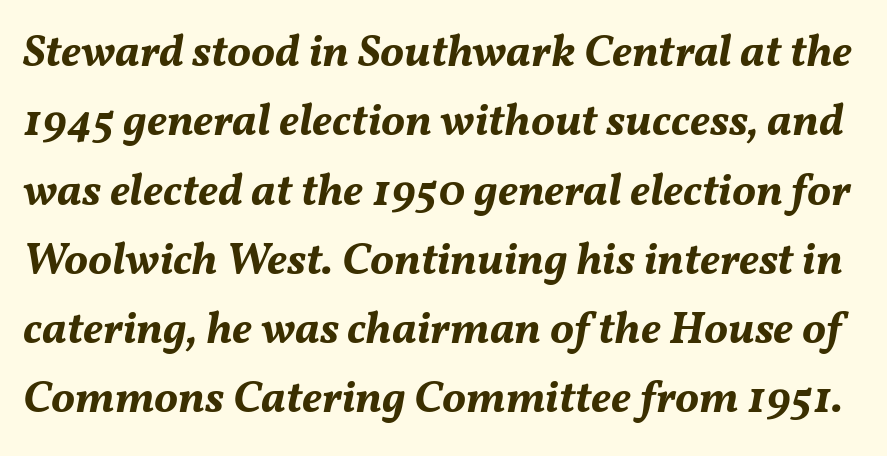
{"italic": "yes", "lean": "right", "slant_degrees": 11, "bold": "yes", "weight": "bold", "width": "normal", "stroke_contrast": "medium", "x_height": "medium", "monospaced": "no", "underline": "no", "line_spacing": "normal", "line_spacing_ratio": 1.54, "letter_spacing": "normal", "letter_spacing_em": 0.0, "glyph_px": 45}
